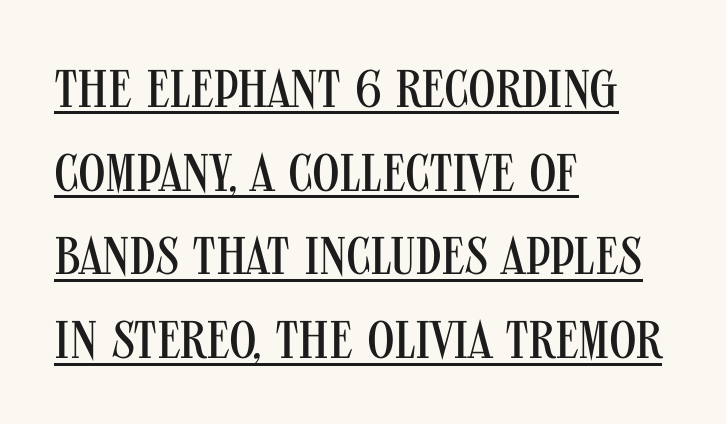
Honestly, the letter spacing is just normal — you wouldn't notice it. Does the leading feel generous? No, just average. The lettering stays uniformly vertical, giving the passage a roman look. What kind of face is this? One without serifs — a sans.
